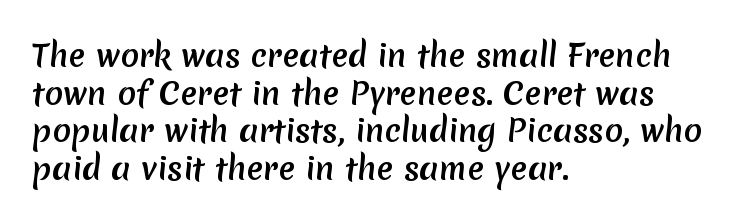
{"serif": "no", "width": "normal", "stroke_contrast": "medium", "x_height": "medium", "monospaced": "no", "underline": "no", "align": "left", "line_spacing_ratio": 1.21, "letter_spacing": "normal", "letter_spacing_em": 0.0, "glyph_px": 31}
